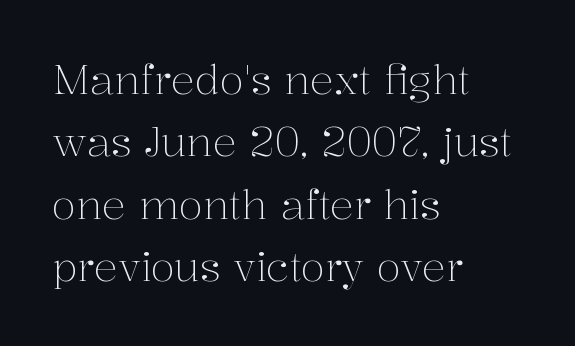
{"serif": "yes", "italic": "no", "bold": "no", "weight": "light", "width": "normal", "stroke_contrast": "medium", "x_height": "medium", "monospaced": "no", "underline": "no", "align": "left", "line_spacing": "normal", "line_spacing_ratio": 1.56, "letter_spacing": "normal", "letter_spacing_em": 0.0, "glyph_px": 40}
